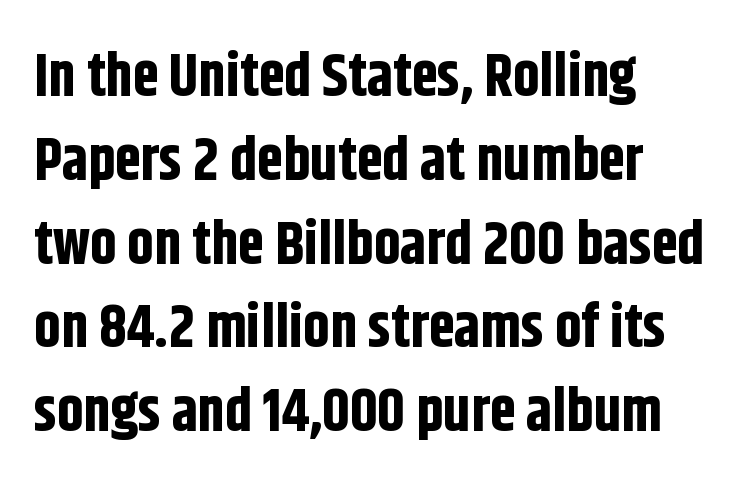
The typesetter chose a ragged-right arrangement here. The rendering uses natural spacing where letterforms have individual widths. This rendering employs a face without finishing strokes, i.e., a sans-serif. Each glyph is drawn with heavy, bold strokes. Words appear dense and cohesive because spacing is normal. The baseline area is clear.
